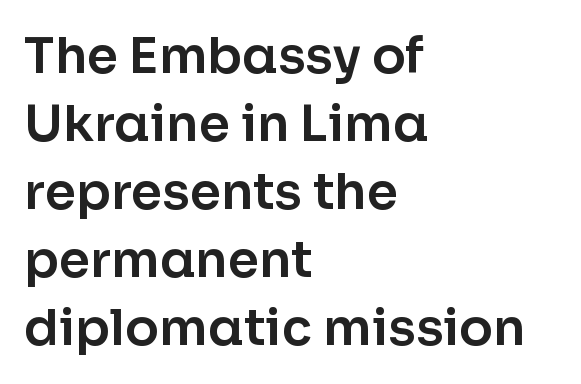
Clear beneath every line of the passage. The face used here is a sans, in the tradition of grotesques and geometrics. This sample has the flowing, uneven cadence of proportional lettering. Short note: letters normally spaced. Italic? Not at all — the glyphs are vertical. Each line starts at the same left margin while the right side varies.
